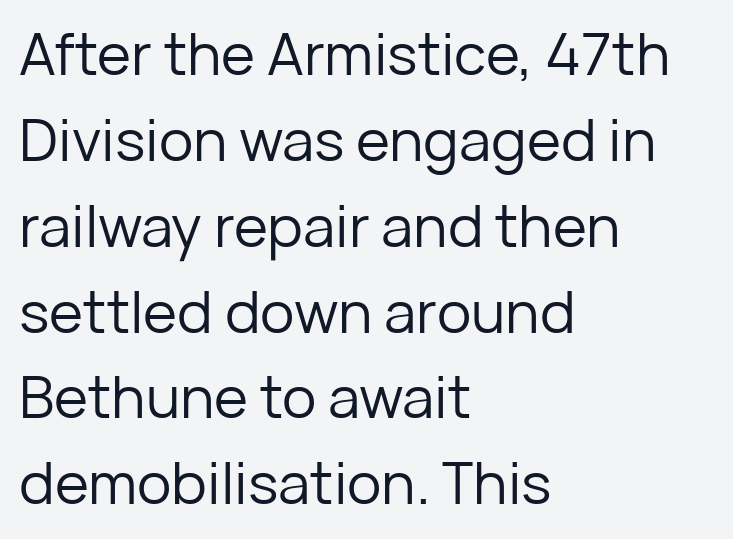
{"serif": "no", "italic": "no", "bold": "no", "weight": "regular", "width": "normal", "stroke_contrast": "low", "x_height": "medium", "monospaced": "no", "underline": "no", "align": "left", "line_spacing": "normal", "line_spacing_ratio": 1.48, "letter_spacing": "normal", "letter_spacing_em": 0.0, "glyph_px": 58}
